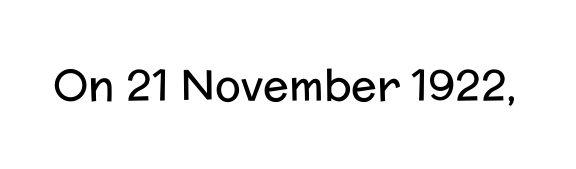
The image shows 43 px regular-weight sans-serif type, upright; set normal letter spacing, not underlined; low stroke contrast and a medium x-height.
